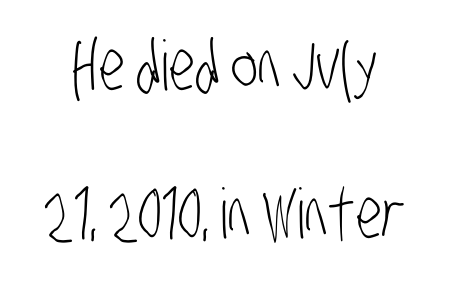
The image shows 69 px light, condensed sans-serif type; set loose line spacing (2.15x), normal letter spacing, not underlined; low stroke contrast and a large x-height.
